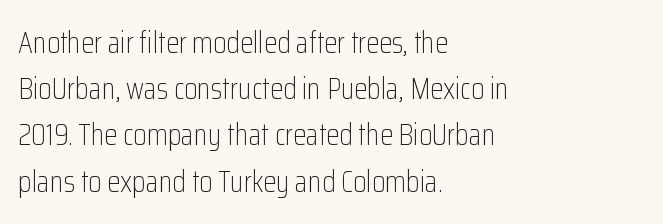
Q: Is the text bold? A: No.
Q: Is the text italic (slanted)? A: No, it is upright.
Q: Is the typeface a serif or a sans-serif typeface? A: Sans-serif.
Q: Is the text underlined? A: No.
Q: How is the paragraph aligned? A: Left-aligned.
Q: Is the spacing between letters normal or unusually wide? A: Normal.
Q: Is the spacing between lines tight, normal or loose? A: Normal.
Q: Width (condensed, normal, or wide)? A: Condensed.
Q: Stroke contrast? A: Low.
Q: x-height? A: Medium.
Q: Monospaced? A: No.
